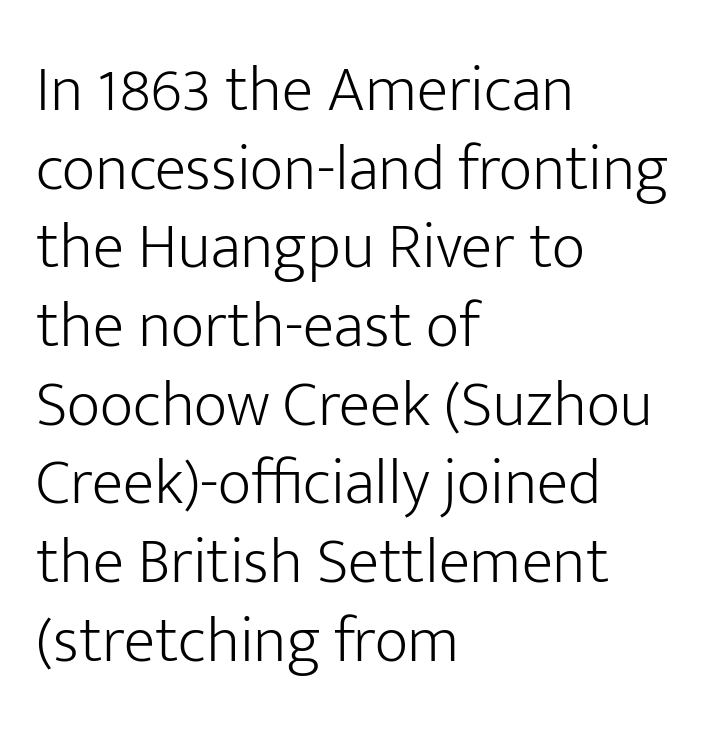
This sample has the flowing, uneven cadence of proportional lettering. The rag falls on the right side of this text block. Classification — sans serif. The strokes are not fattened; the text isn't bold. Tracking value appears to be zero — textbook default spacing.
